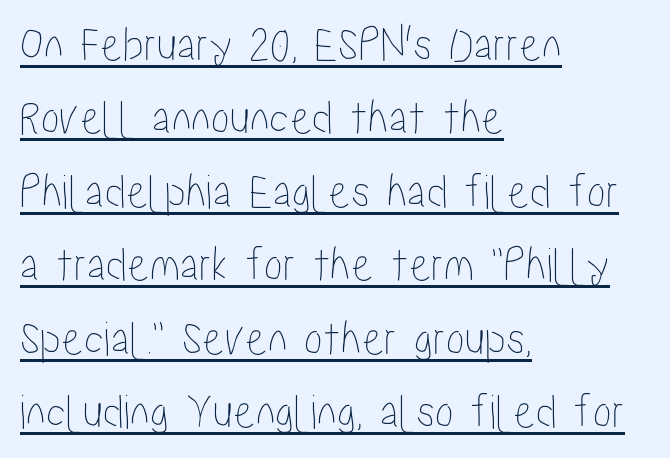
Underline: present. Do the characters align in a grid? No, the font is proportional. These lines were composed using upright roman letters. Honestly, the row spacing looks completely unremarkable.
